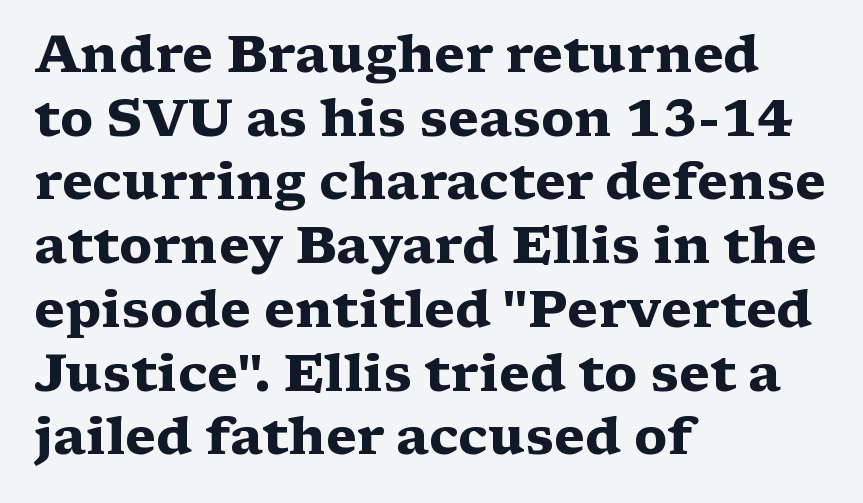
The image shows 51 px heavy, wide serif type, upright; set left-aligned, normal line spacing (1.25x), normal letter spacing, not underlined; medium stroke contrast and a medium x-height.
